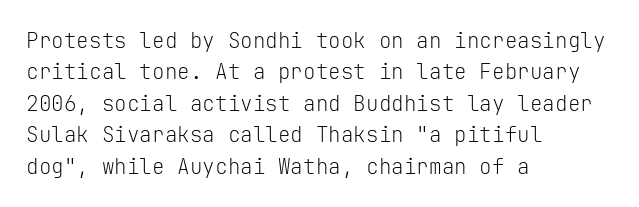
Each row of text sits above clean, open space. Italic? Not at all — the glyphs are vertical. Typeset ragged right — the left edge is the straight one. Each word holds together tightly as a unit, with standard inter-letter gaps. Interline gaps are of average width in this sample.
